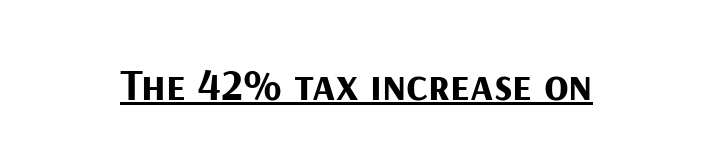
{"serif": "no", "italic": "no", "bold": "yes", "weight": "bold", "width": "normal", "stroke_contrast": "medium", "x_height": "medium", "monospaced": "no", "underline": "yes", "letter_spacing": "normal", "letter_spacing_em": 0.0, "glyph_px": 45}
